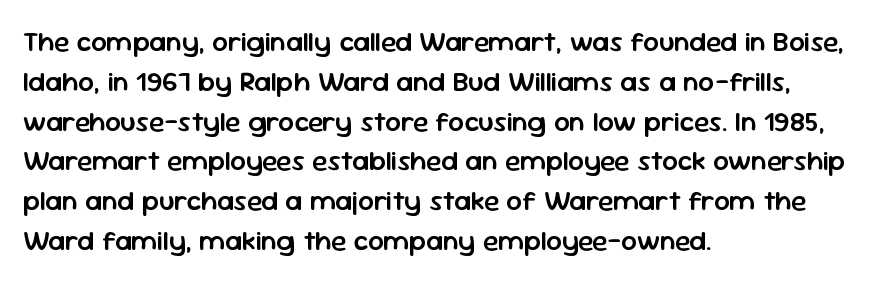
The image shows 28 px semibold sans-serif type, upright; set left-aligned, normal line spacing (1.42x), normal letter spacing, not underlined; low stroke contrast and a medium x-height.
